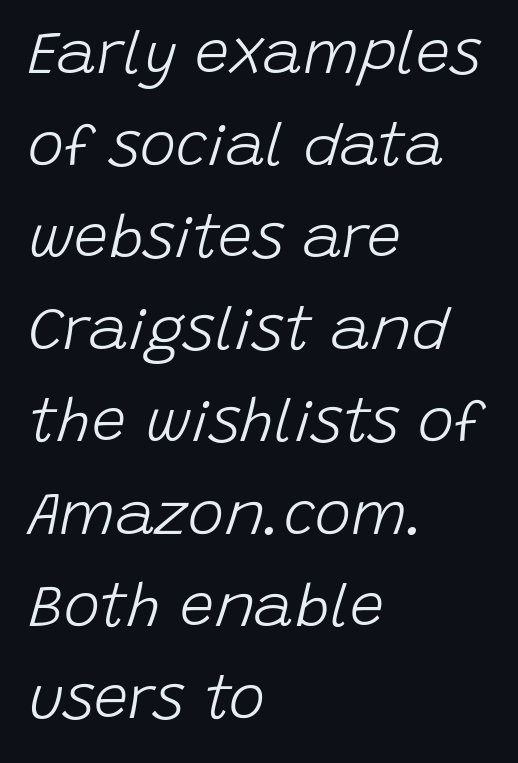
Q: Is the text bold? A: No.
Q: Is the text italic (slanted)? A: Yes, it leans right by about 15 degrees.
Q: Is the text underlined? A: No.
Q: How is the paragraph aligned? A: Left-aligned.
Q: Is the spacing between letters normal or unusually wide? A: Normal.
Q: Is the spacing between lines tight, normal or loose? A: Normal.
Q: Width (condensed, normal, or wide)? A: Normal.
Q: Stroke contrast? A: Low.
Q: x-height? A: Large.
Q: Monospaced? A: No.
